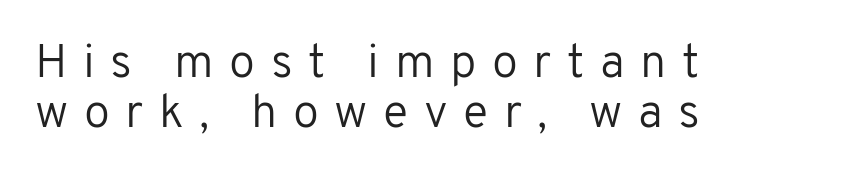
Spacing verdict: proportional, widths tailored to each character. This reads as an unemphasized weight, regular at the heaviest. Each new line begins almost immediately beneath the previous one. Nothing sits at the stroke ends, so this counts as sans-serif. Descenders are the only things crossing below the line. Display-style spreading of the glyphs; the letterfit is very open.
